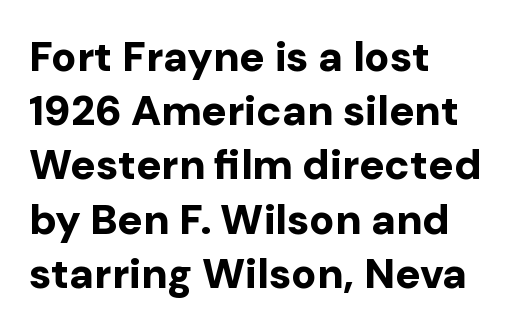
{"serif": "no", "italic": "no", "bold": "yes", "weight": "bold", "width": "normal", "stroke_contrast": "low", "x_height": "medium", "monospaced": "no", "underline": "no", "align": "left", "line_spacing": "normal", "line_spacing_ratio": 1.29, "letter_spacing": "normal", "letter_spacing_em": 0.0, "glyph_px": 42}
